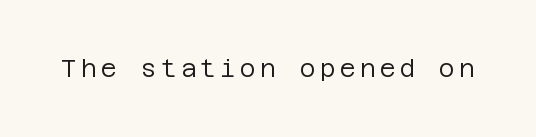
{"italic": "no", "bold": "no", "underline": "no", "glyph_px": 24}
